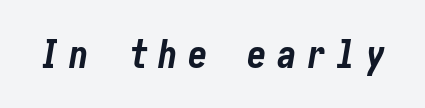
{"italic": "yes", "lean": "right", "slant_degrees": 10, "bold": "yes", "weight": "bold", "width": "condensed", "stroke_contrast": "low", "x_height": "medium", "underline": "no", "letter_spacing": "wide", "letter_spacing_em": 0.26, "glyph_px": 39}
